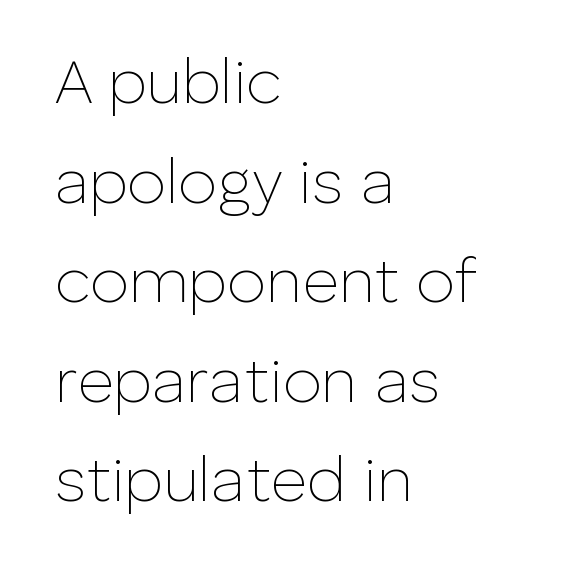
The image shows 63 px thin sans-serif type, upright; set left-aligned, normal line spacing (1.58x), normal letter spacing, not underlined; low stroke contrast and a medium x-height.
